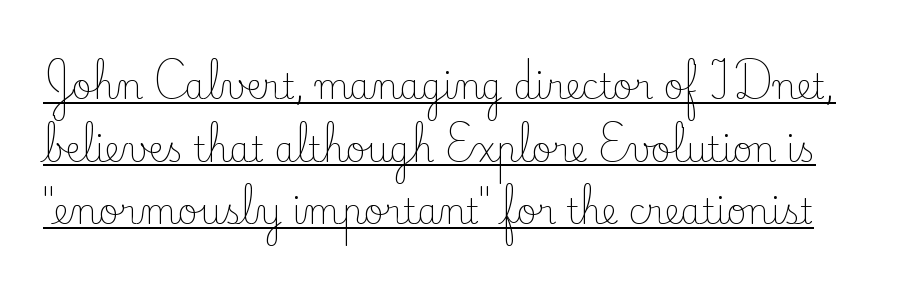
The image shows 34 px light serif type, upright; set line spacing 1.84x, normal letter spacing, underlined; low stroke contrast and a small x-height.
